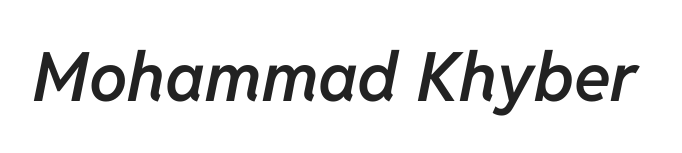
Q: Is the text bold? A: Semi-bold.
Q: Is the text italic (slanted)? A: Yes, it leans right by about 11 degrees.
Q: Is the text underlined? A: No.
Q: Is the spacing between letters normal or unusually wide? A: Normal.
Q: Width (condensed, normal, or wide)? A: Normal.
Q: Stroke contrast? A: Low.
Q: x-height? A: Medium.
Q: Monospaced? A: No.
